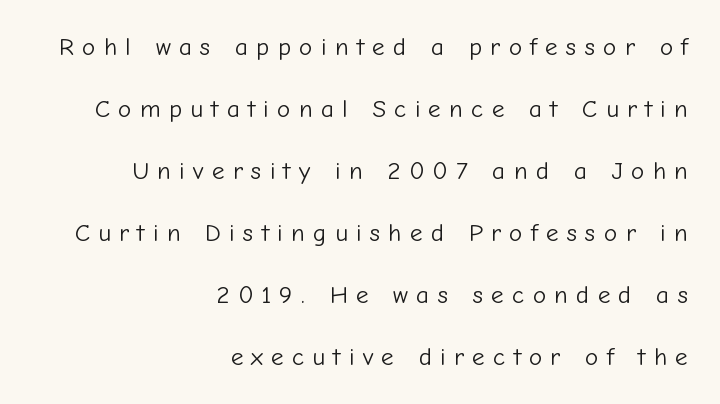
The image shows 25 px text type, upright; set right-aligned, loose line spacing (2.48x), unusually wide letter spacing (+0.33 em), not underlined.
